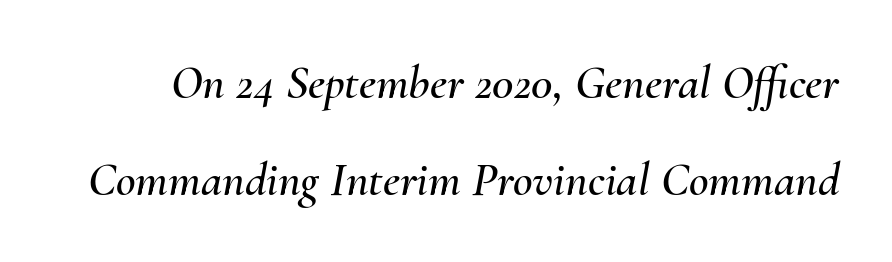
{"italic": "yes", "lean": "right", "slant_degrees": 10, "width": "normal", "stroke_contrast": "medium", "x_height": "small", "monospaced": "no", "underline": "no", "line_spacing": "loose", "line_spacing_ratio": 2.02, "letter_spacing": "normal", "letter_spacing_em": 0.0, "glyph_px": 48}
